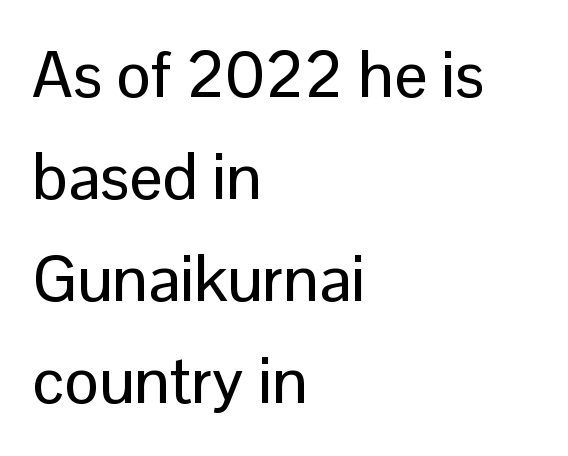
{"serif": "no", "italic": "no", "width": "normal", "stroke_contrast": "low", "x_height": "medium", "monospaced": "no", "underline": "no", "align": "left", "line_spacing": "normal", "line_spacing_ratio": 1.57, "letter_spacing": "normal", "letter_spacing_em": 0.0, "glyph_px": 65}
